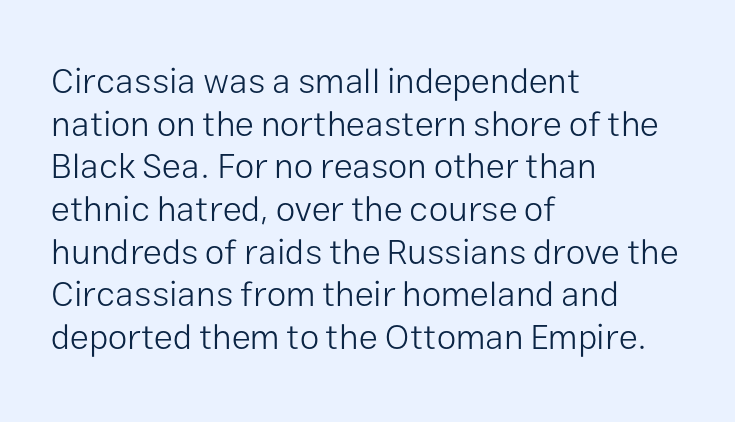
Q: Is the text bold? A: No.
Q: Is the text italic (slanted)? A: No, it is upright.
Q: Is the typeface a serif or a sans-serif typeface? A: Sans-serif.
Q: Is the text underlined? A: No.
Q: How is the paragraph aligned? A: Left-aligned.
Q: Is the spacing between letters normal or unusually wide? A: Normal.
Q: Width (condensed, normal, or wide)? A: Normal.
Q: Stroke contrast? A: Low.
Q: x-height? A: Medium.
Q: Monospaced? A: No.
